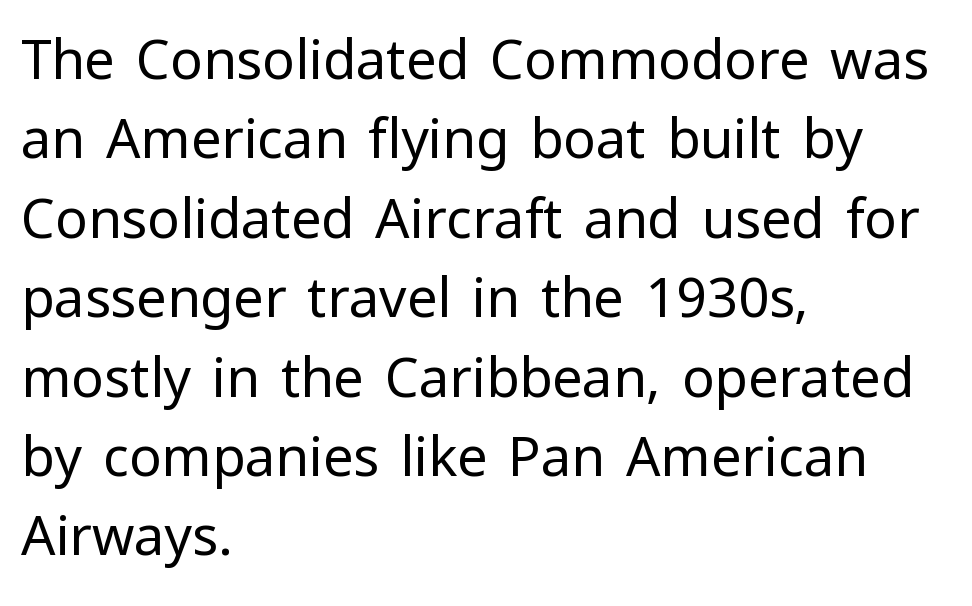
{"serif": "no", "italic": "no", "bold": "no", "weight": "regular", "width": "normal", "stroke_contrast": "low", "x_height": "medium", "monospaced": "no", "underline": "no", "align": "left", "line_spacing": "normal", "line_spacing_ratio": 1.47, "letter_spacing": "normal", "letter_spacing_em": 0.0, "glyph_px": 54}
